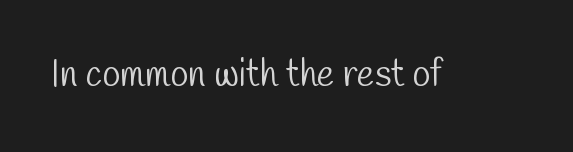
Grotesque or geometric, the face here clearly has no serifs. Letter spacing: default. Spacing verdict: proportional, widths tailored to each character. Letters have the restrained weight of plain body copy at most. Rule under the text: the space is simply empty.
